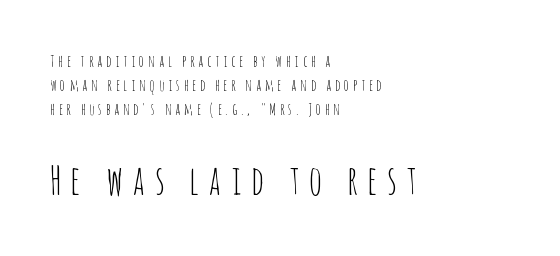
{"serif": "no", "italic": "no", "bold": "no", "weight": "thin", "width": "condensed", "stroke_contrast": "low", "x_height": "large", "monospaced": "no", "underline": "no", "align": "left", "line_spacing": "normal", "line_spacing_ratio": 1.51, "letter_spacing": "wide", "letter_spacing_em": 0.24, "larger_block": "second", "size_ratio": 2.5, "glyph_px": 40}
